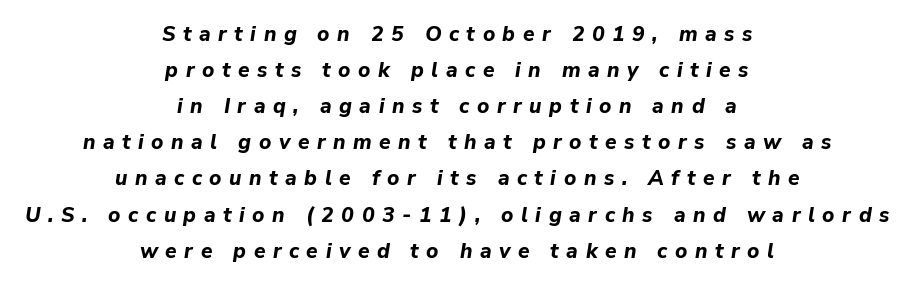
{"italic": "yes", "lean": "right", "slant_degrees": 9, "bold": "yes", "underline": "no", "align": "center", "line_spacing_ratio": 1.72, "letter_spacing": "wide", "letter_spacing_em": 0.36, "glyph_px": 21}
